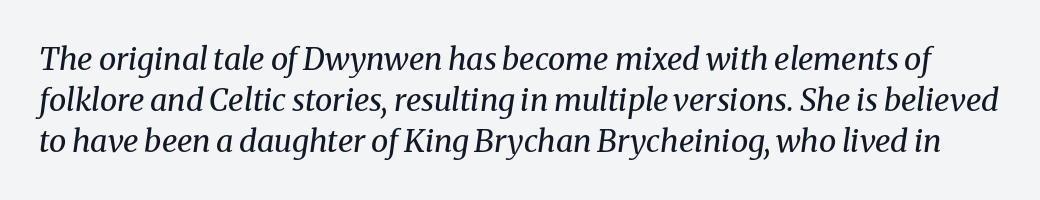
{"serif": "yes", "italic": "yes", "lean": "right", "slant_degrees": 8, "bold": "no", "weight": "regular", "width": "normal", "stroke_contrast": "medium", "x_height": "medium", "monospaced": "no", "underline": "no", "line_spacing": "normal", "line_spacing_ratio": 1.32, "letter_spacing": "normal", "letter_spacing_em": 0.0, "glyph_px": 31}
